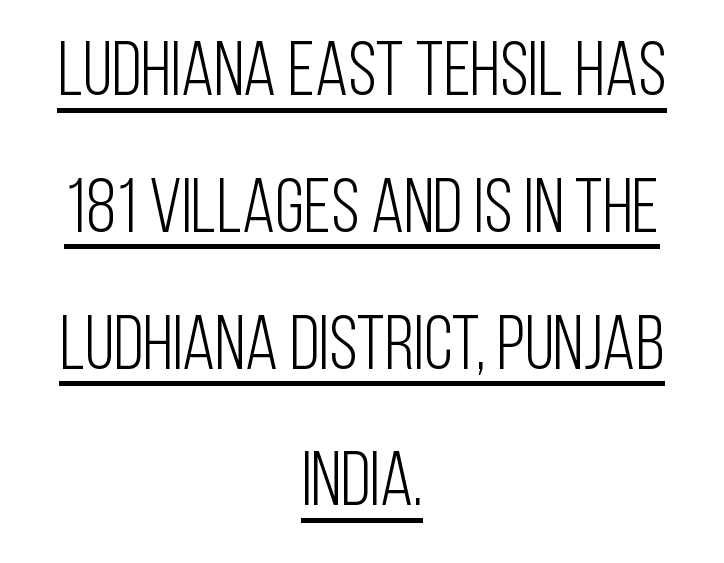
{"serif": "no", "italic": "no", "bold": "no", "weight": "light", "width": "condensed", "stroke_contrast": "low", "x_height": "large", "monospaced": "no", "underline": "yes", "align": "center", "line_spacing_ratio": 1.8, "letter_spacing": "normal", "letter_spacing_em": 0.0, "glyph_px": 76}
